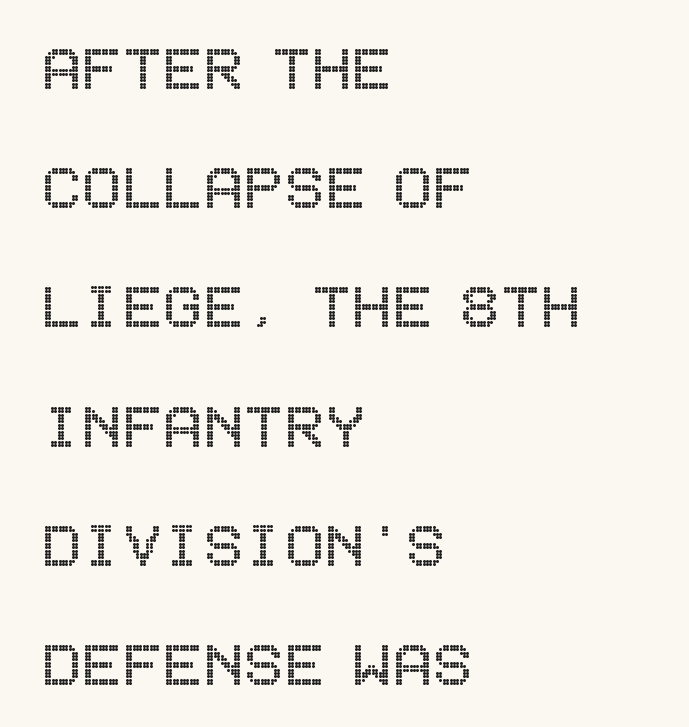
{"italic": "no", "width": "condensed", "x_height": "large", "underline": "no", "align": "left", "line_spacing": "normal", "line_spacing_ratio": 1.59, "letter_spacing": "normal", "letter_spacing_em": 0.0, "glyph_px": 75}
